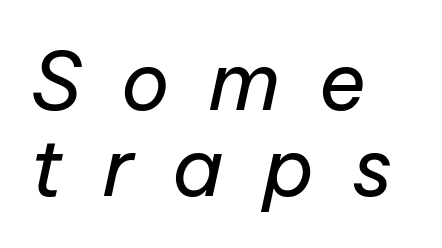
{"italic": "yes", "lean": "right", "slant_degrees": 12, "bold": "no", "weight": "regular", "width": "normal", "stroke_contrast": "low", "x_height": "medium", "monospaced": "no", "underline": "no", "align": "left", "line_spacing": "tight", "line_spacing_ratio": 1.07, "letter_spacing": "wide", "letter_spacing_em": 0.48, "glyph_px": 80}
